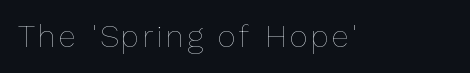
Weight: regular or lighter. The string is rendered with underlining switched off. Varying glyph widths throughout — classic text-font behaviour. Nope, not italic — everything's standing straight.
